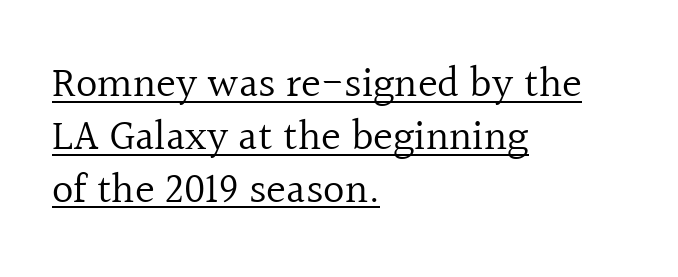
{"serif": "yes", "italic": "no", "bold": "no", "weight": "regular", "width": "normal", "x_height": "medium", "monospaced": "no", "underline": "yes", "align": "left", "line_spacing": "normal", "line_spacing_ratio": 1.26, "letter_spacing": "normal", "letter_spacing_em": 0.0, "glyph_px": 42}
